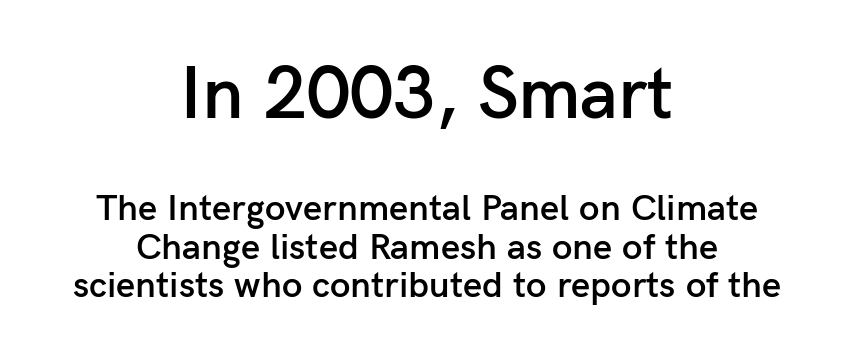
{"serif": "no", "italic": "no", "bold": "semi", "weight": "semibold", "width": "normal", "stroke_contrast": "low", "x_height": "medium", "monospaced": "no", "underline": "no", "align": "center", "line_spacing": "tight", "line_spacing_ratio": 1.03, "letter_spacing": "normal", "letter_spacing_em": 0.0, "larger_block": "first", "size_ratio": 2.0, "glyph_px": 74}
